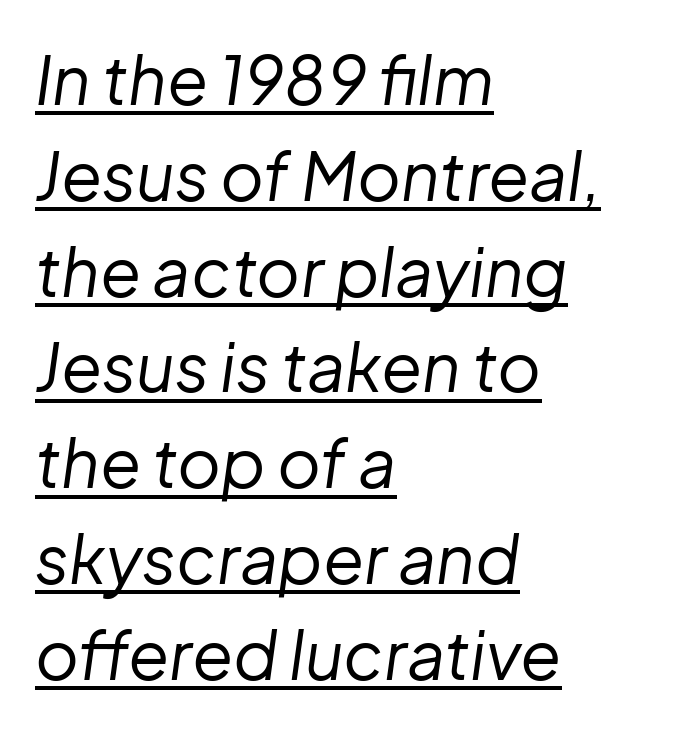
Vertical spacing — default. Is this a heavy cut? Hardly; it is regular or lighter. Underlining? Definitely there. Leftover space on each line is placed entirely after the last word. Each letter keeps its own natural width here, so spacing adapts to shape.
